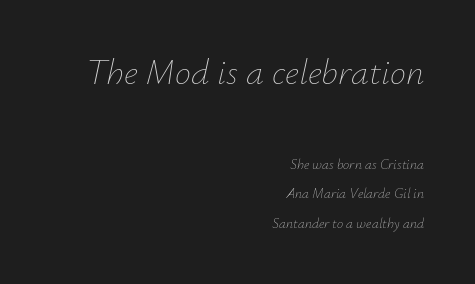
These lines are set flush right with a ragged left edge. Plain, unruled lines of type. The line texture is even and compact thanks to regular tracking. Is the type slanted? Yes — the strokes lean at a clear angle. Is this a fixed-width face? No — the glyphs have proportional, varying widths.
